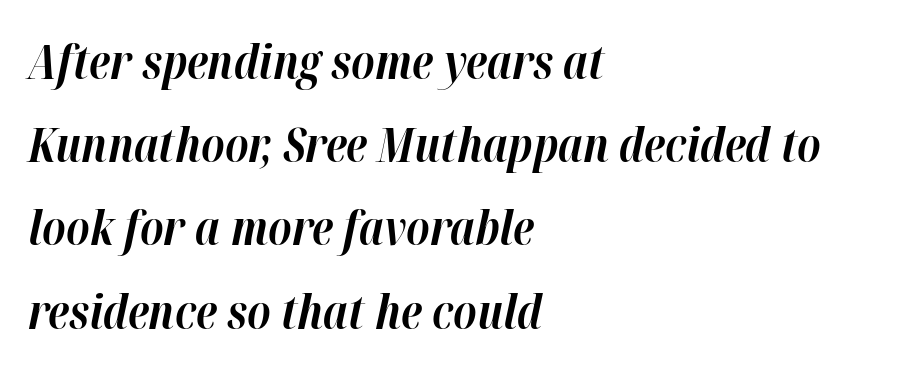
{"italic": "yes", "lean": "right", "slant_degrees": 12, "bold": "yes", "weight": "bold", "width": "normal", "stroke_contrast": "high", "x_height": "medium", "monospaced": "no", "underline": "no", "align": "left", "line_spacing_ratio": 1.77, "letter_spacing": "normal", "letter_spacing_em": 0.0, "glyph_px": 47}
